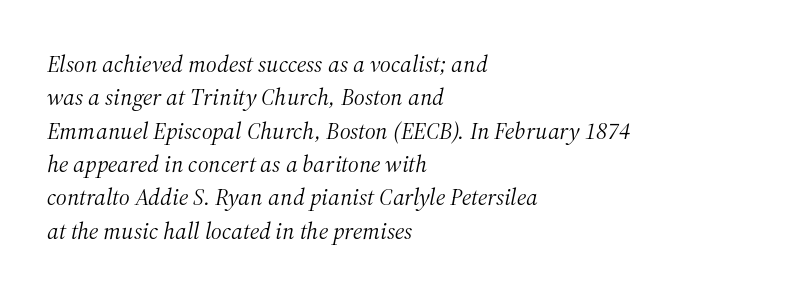
Line starts are locked; line ends wander. The leading is moderate, giving the passage an even texture. Italic? Definitely — the glyphs are oblique. The words here are not underlined. The letters sit at their default tracking, neither squeezed nor spread. Think standard paragraph weight, or any step lighter than that.
